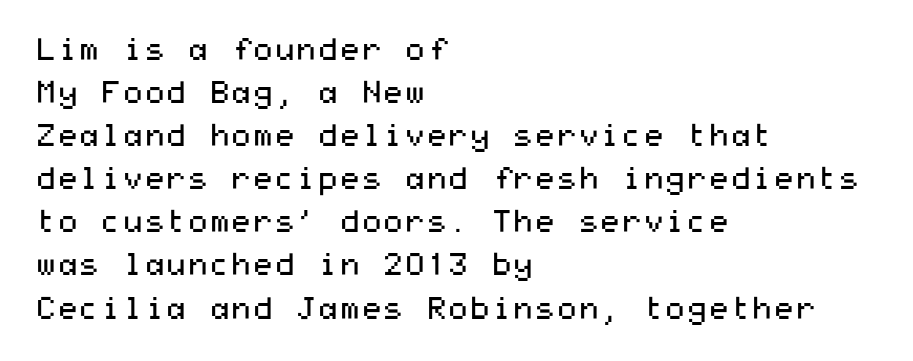
Stroke thickness stays within the range of a standard reading face or lighter. Italic? Not at all — the glyphs are vertical. Leftover space on each line is placed entirely after the last word. One glance says typical: line gaps are just what's usual. The foot of each line stays bare and open. The passage shown has conventional tracking throughout.
